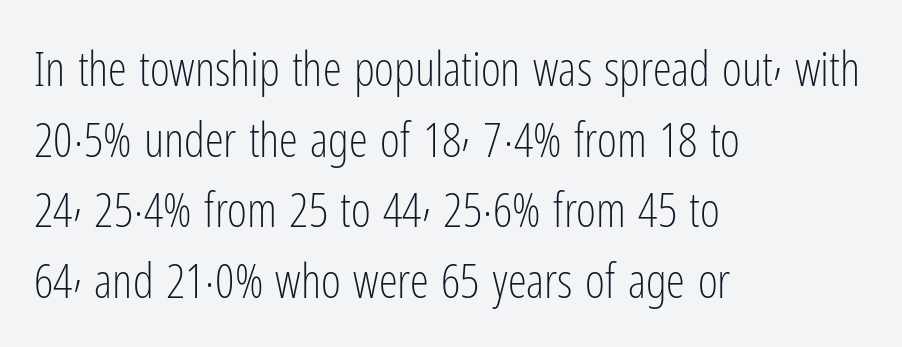
{"serif": "no", "italic": "no", "bold": "no", "weight": "light", "width": "condensed", "stroke_contrast": "low", "x_height": "medium", "monospaced": "no", "underline": "no", "align": "left", "line_spacing": "normal", "line_spacing_ratio": 1.47, "letter_spacing": "normal", "letter_spacing_em": 0.0, "glyph_px": 48}
